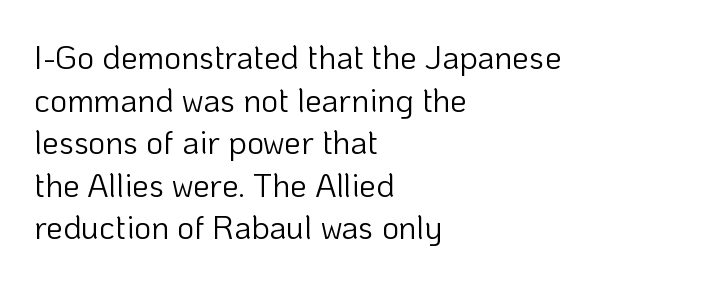
Q: Is the text bold? A: No.
Q: Is the text italic (slanted)? A: No, it is upright.
Q: Is the typeface a serif or a sans-serif typeface? A: Sans-serif.
Q: Is the text underlined? A: No.
Q: How is the paragraph aligned? A: Left-aligned.
Q: Is the spacing between letters normal or unusually wide? A: Normal.
Q: Is the spacing between lines tight, normal or loose? A: Normal.
Q: Width (condensed, normal, or wide)? A: Normal.
Q: Stroke contrast? A: Low.
Q: x-height? A: Medium.
Q: Monospaced? A: No.
